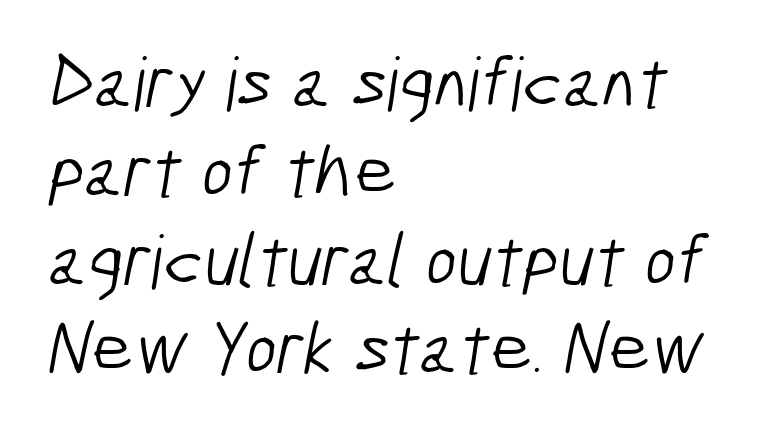
Q: Is the text bold? A: No.
Q: Is the typeface a serif or a sans-serif typeface? A: Sans-serif.
Q: Is the text underlined? A: No.
Q: How is the paragraph aligned? A: Left-aligned.
Q: Is the spacing between letters normal or unusually wide? A: Normal.
Q: Width (condensed, normal, or wide)? A: Condensed.
Q: Stroke contrast? A: Low.
Q: x-height? A: Medium.
Q: Monospaced? A: No.
